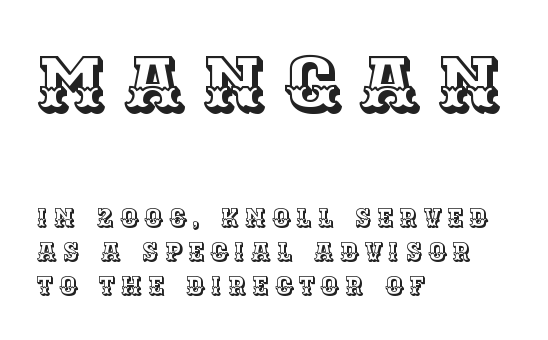
This sample keeps an unexceptional amount of space between lines. In CSS terms this would be text-align: left. Size contrast runs from large at the top to small at the bottom. Any mark beneath the type? The region is blank. The axis of the letterforms is exactly vertical. Caption: expanded tracking, letters set apart.
